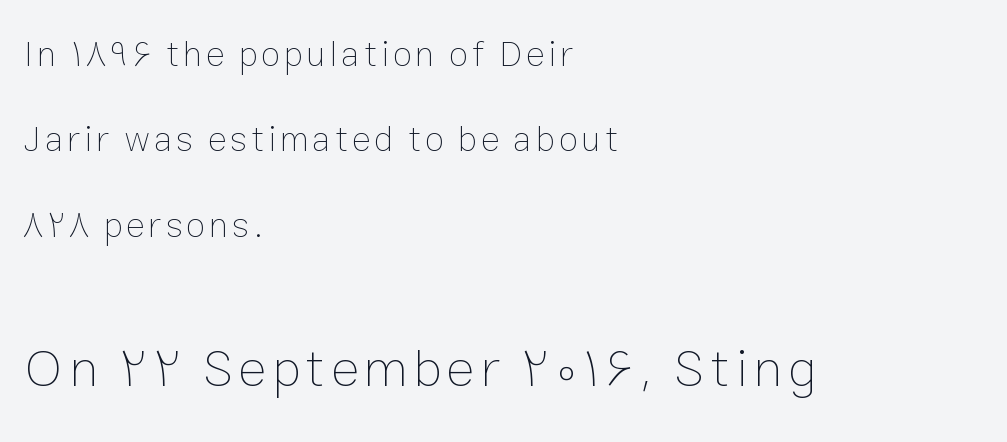
The image shows 54 px thin type, upright; set left-aligned, loose line spacing (2.37x), not underlined; the second (bottom) block is 1.5x larger; low stroke contrast and a medium x-height.
